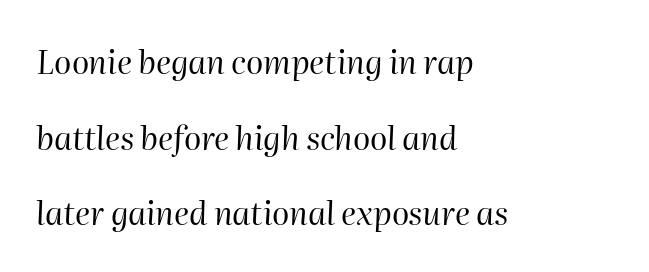
{"italic": "yes", "lean": "right", "slant_degrees": 2, "bold": "no", "weight": "regular", "width": "normal", "stroke_contrast": "high", "x_height": "medium", "monospaced": "no", "underline": "no", "align": "left", "line_spacing": "loose", "line_spacing_ratio": 2.36, "letter_spacing": "normal", "letter_spacing_em": 0.0, "glyph_px": 32}
